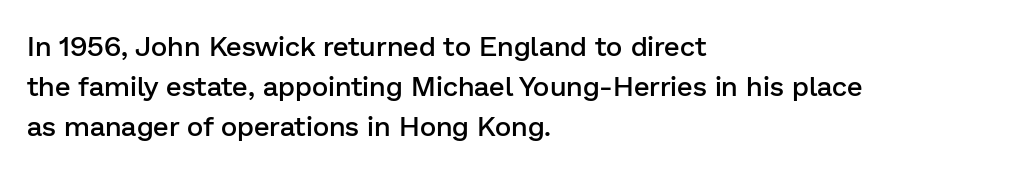
Q: Is the text bold? A: Semi-bold.
Q: Is the text italic (slanted)? A: No, it is upright.
Q: Is the typeface a serif or a sans-serif typeface? A: Sans-serif.
Q: Is the text underlined? A: No.
Q: How is the paragraph aligned? A: Left-aligned.
Q: Is the spacing between letters normal or unusually wide? A: Normal.
Q: Is the spacing between lines tight, normal or loose? A: Normal.
Q: Width (condensed, normal, or wide)? A: Normal.
Q: Stroke contrast? A: Low.
Q: x-height? A: Medium.
Q: Monospaced? A: No.
